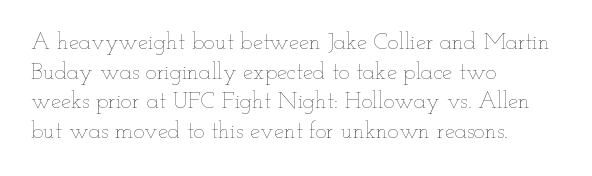
{"italic": "no", "bold": "no", "underline": "no", "align": "left", "line_spacing": "normal", "line_spacing_ratio": 1.29, "letter_spacing": "normal", "letter_spacing_em": 0.0, "glyph_px": 23}
